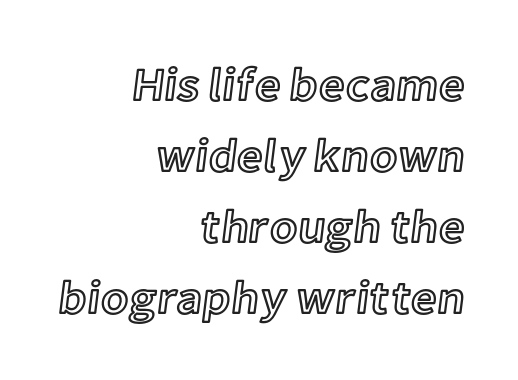
{"width": "normal", "x_height": "medium", "monospaced": "no", "underline": "no", "align": "right", "line_spacing": "normal", "line_spacing_ratio": 1.54, "letter_spacing": "normal", "letter_spacing_em": 0.0, "glyph_px": 46}
